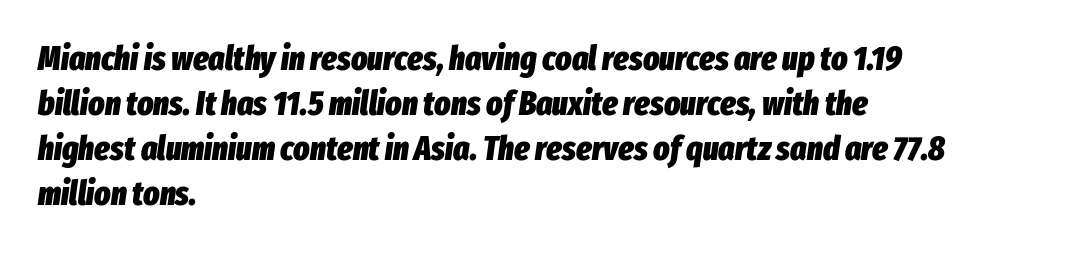
Q: Is the text bold? A: Yes.
Q: Is the text italic (slanted)? A: Yes, it leans right by about 8 degrees.
Q: Is the text underlined? A: No.
Q: How is the paragraph aligned? A: Left-aligned.
Q: Is the spacing between letters normal or unusually wide? A: Normal.
Q: Is the spacing between lines tight, normal or loose? A: Normal.
Q: Width (condensed, normal, or wide)? A: Condensed.
Q: Stroke contrast? A: Low.
Q: x-height? A: Medium.
Q: Monospaced? A: No.
